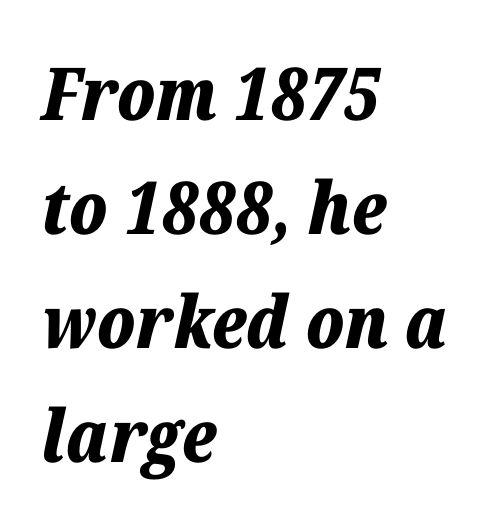
The words here are not underlined. The compositor pushed each line to the left boundary. Horizontal bands of white between lines are of average thickness. This is heavy type, rendered in bold. The typography opts for an oblique posture over an upright one.
